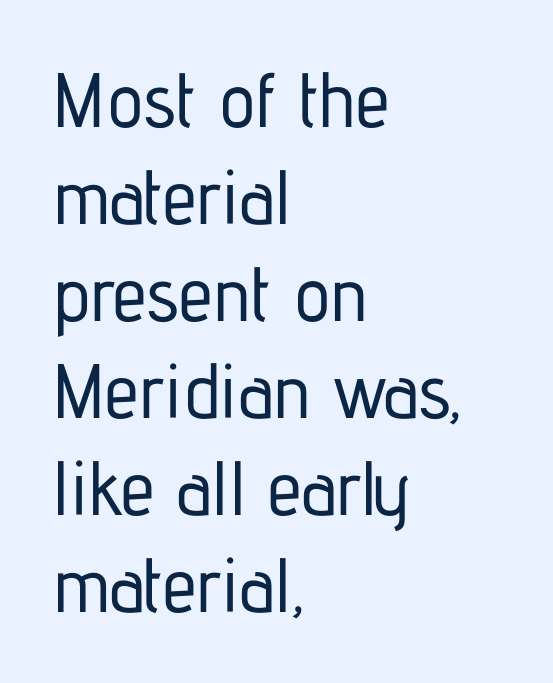
The image shows 77 px condensed sans-serif type, upright; set left-aligned, normal line spacing (1.26x), normal letter spacing, not underlined; low stroke contrast and a medium x-height.
